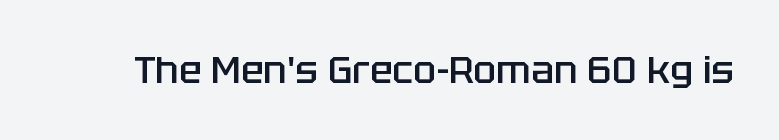
Q: Is the text bold? A: Semi-bold.
Q: Is the text italic (slanted)? A: No, it is upright.
Q: Is the typeface a serif or a sans-serif typeface? A: Sans-serif.
Q: Is the text underlined? A: No.
Q: Is the spacing between letters normal or unusually wide? A: Normal.
Q: Width (condensed, normal, or wide)? A: Normal.
Q: Stroke contrast? A: Low.
Q: x-height? A: Large.
Q: Monospaced? A: No.
